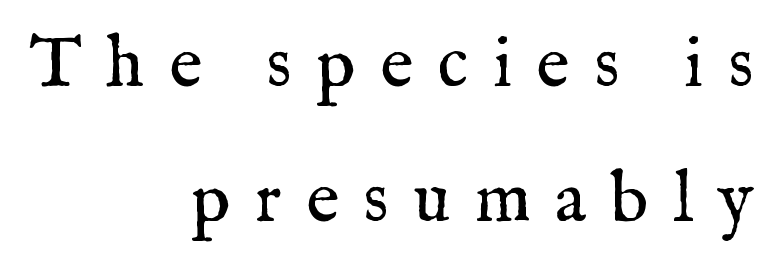
The image shows 72 px regular-weight serif type, upright; set right-aligned, line spacing 1.87x, unusually wide letter spacing (+0.34 em), not underlined; medium stroke contrast and a medium x-height.
